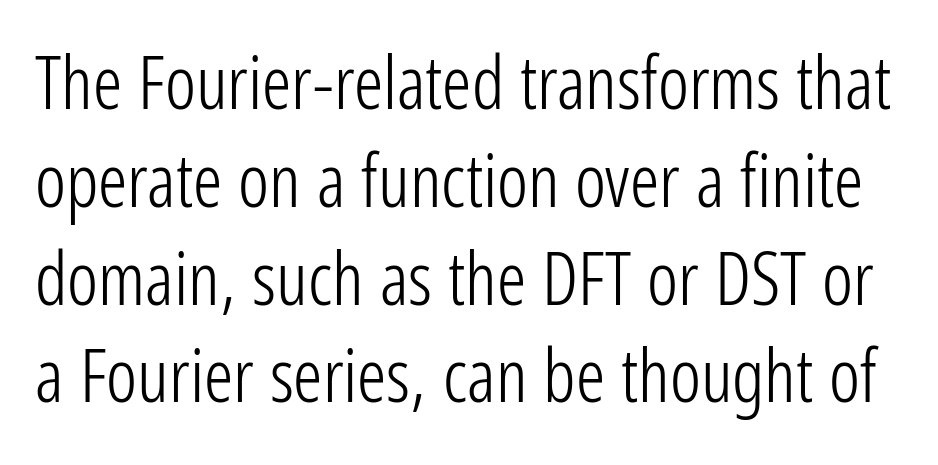
Whoever set this chose a conventional vertical rhythm. The cut favours lightness, reaching ordinary text weight at its darkest. This rendering features lettering with no underline. Each word holds together tightly as a unit, with standard inter-letter gaps. The text was rendered using a sans face with plain stroke endings. The axis of the letterforms is exactly vertical.
